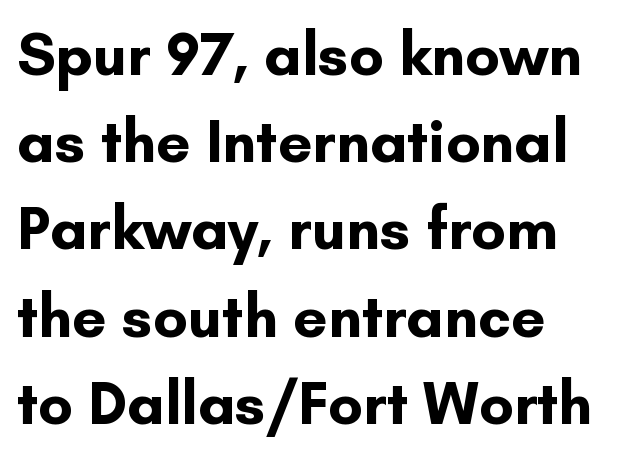
The image shows 61 px bold sans-serif type, upright; set left-aligned, normal line spacing (1.43x), normal letter spacing, not underlined; low stroke contrast and a small x-height.
